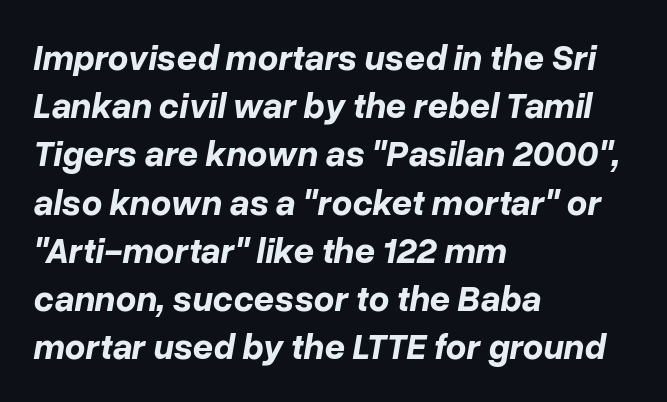
{"italic": "yes", "lean": "right", "slant_degrees": 10, "bold": "yes", "weight": "bold", "width": "normal", "stroke_contrast": "low", "x_height": "medium", "monospaced": "no", "underline": "no", "align": "left", "line_spacing": "normal", "line_spacing_ratio": 1.34, "letter_spacing": "normal", "letter_spacing_em": 0.0, "glyph_px": 36}
